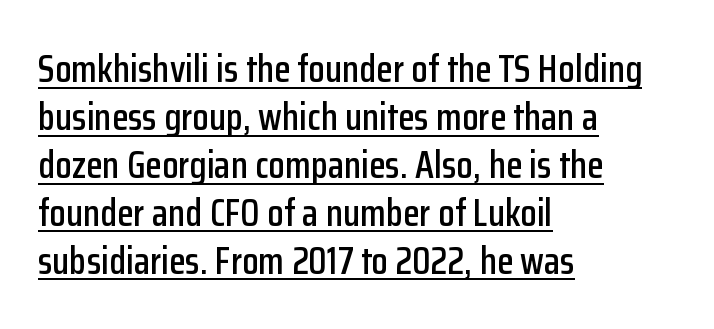
The image shows 38 px condensed sans-serif type, upright; set left-aligned, normal line spacing (1.26x), normal letter spacing, underlined; low stroke contrast and a medium x-height.
